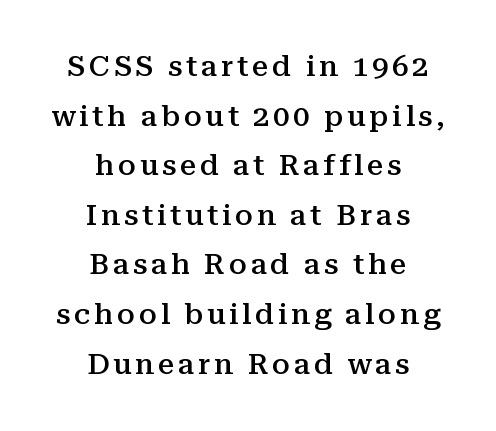
Q: Is the text bold? A: Semi-bold.
Q: Is the text italic (slanted)? A: No, it is upright.
Q: Is the typeface a serif or a sans-serif typeface? A: Serif.
Q: Is the text underlined? A: No.
Q: How is the paragraph aligned? A: Centered.
Q: Width (condensed, normal, or wide)? A: Normal.
Q: Stroke contrast? A: Medium.
Q: x-height? A: Medium.
Q: Monospaced? A: No.
